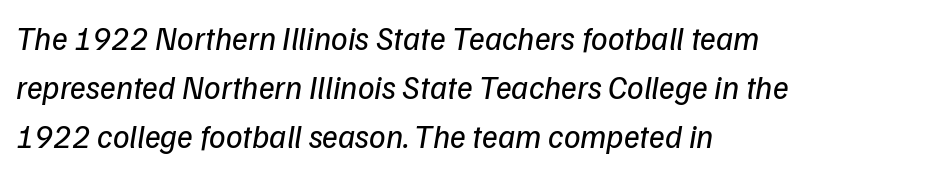
{"serif": "no", "bold": "no", "weight": "regular", "width": "normal", "stroke_contrast": "low", "x_height": "medium", "monospaced": "no", "underline": "no", "align": "left", "line_spacing": "normal", "line_spacing_ratio": 1.49, "letter_spacing": "normal", "letter_spacing_em": 0.0, "glyph_px": 33}
